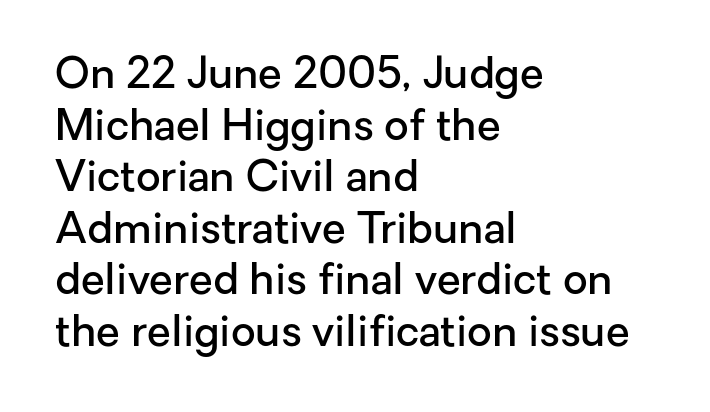
Q: Is the text bold? A: Semi-bold.
Q: Is the text italic (slanted)? A: No, it is upright.
Q: Is the typeface a serif or a sans-serif typeface? A: Sans-serif.
Q: Is the text underlined? A: No.
Q: How is the paragraph aligned? A: Left-aligned.
Q: Is the spacing between letters normal or unusually wide? A: Normal.
Q: Width (condensed, normal, or wide)? A: Normal.
Q: Stroke contrast? A: Low.
Q: x-height? A: Medium.
Q: Monospaced? A: No.
